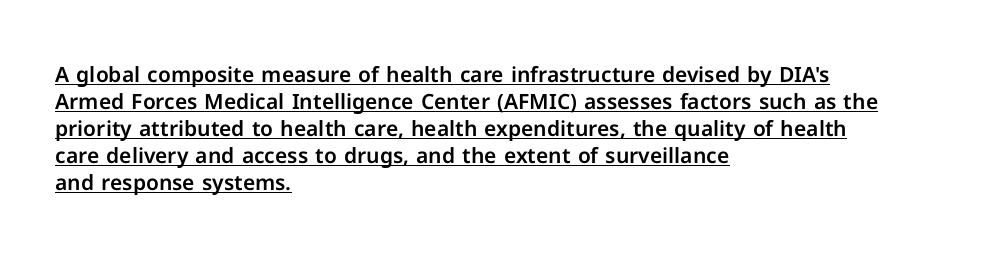
Has an underline been added? It has. If you measured baseline to baseline, you'd find a middling distance. A student would call this left alignment; a typographer would say flush left, rag right. The letters stand straight up with perfectly vertical stems. Honestly, the letter spacing is just normal — you wouldn't notice it.
